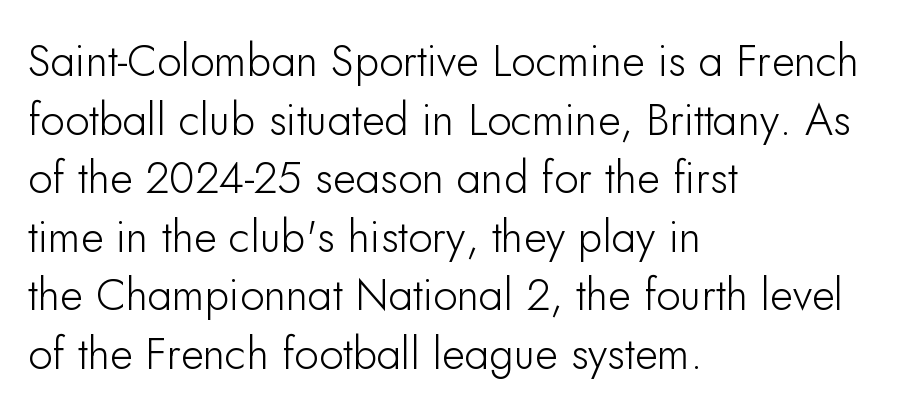
Q: Is the text italic (slanted)? A: No, it is upright.
Q: Is the typeface a serif or a sans-serif typeface? A: Sans-serif.
Q: Is the text underlined? A: No.
Q: How is the paragraph aligned? A: Left-aligned.
Q: Is the spacing between letters normal or unusually wide? A: Normal.
Q: Is the spacing between lines tight, normal or loose? A: Normal.
Q: Width (condensed, normal, or wide)? A: Normal.
Q: Stroke contrast? A: Low.
Q: x-height? A: Small.
Q: Monospaced? A: No.
